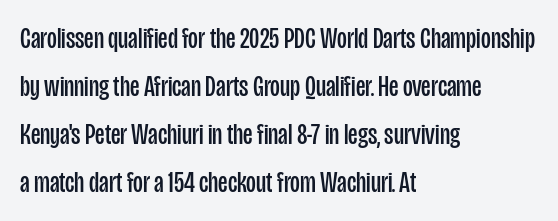
The image shows 30 px regular-weight, condensed sans-serif type, upright; set left-aligned, normal line spacing (1.6x), normal letter spacing, not underlined; low stroke contrast and a large x-height.
